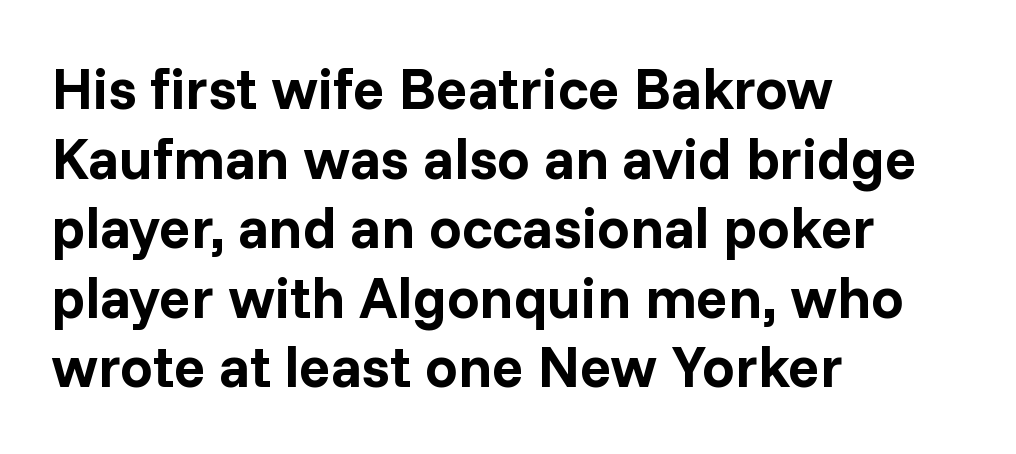
{"serif": "no", "italic": "no", "bold": "yes", "weight": "bold", "width": "normal", "stroke_contrast": "low", "x_height": "medium", "monospaced": "no", "underline": "no", "align": "left", "line_spacing_ratio": 1.2, "letter_spacing": "normal", "letter_spacing_em": 0.0, "glyph_px": 58}
